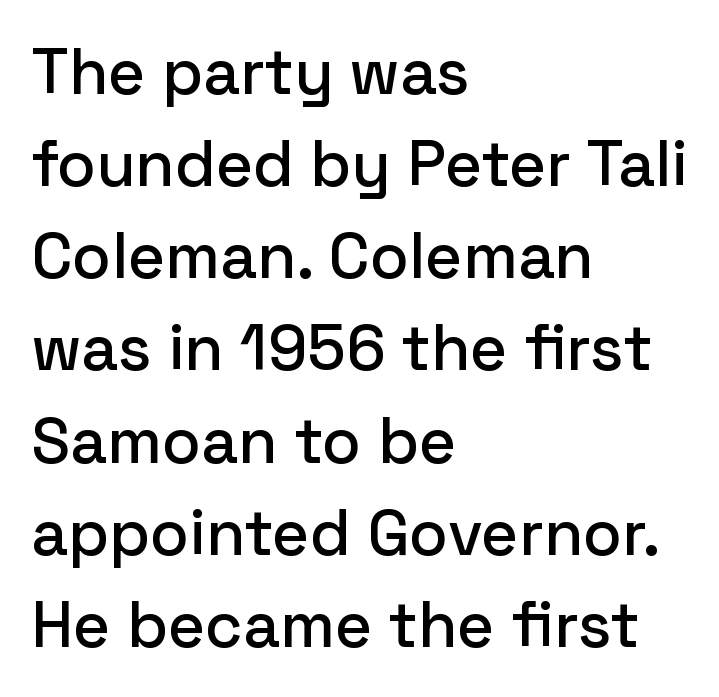
Q: Is the text italic (slanted)? A: No, it is upright.
Q: Is the typeface a serif or a sans-serif typeface? A: Sans-serif.
Q: Is the text underlined? A: No.
Q: How is the paragraph aligned? A: Left-aligned.
Q: Is the spacing between letters normal or unusually wide? A: Normal.
Q: Is the spacing between lines tight, normal or loose? A: Normal.
Q: Width (condensed, normal, or wide)? A: Normal.
Q: Stroke contrast? A: Low.
Q: x-height? A: Medium.
Q: Monospaced? A: No.
